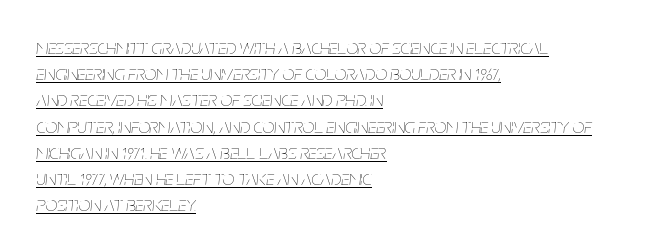
Compared with a typical body face, this is equally light or lighter still. Teacher's note: observe the even left margin — that is flush-left alignment. Horizontal bands of white between lines are of average thickness. The text carries the slant typical of an italic or oblique font. Glance below the letters and you will spot a drawn line.
